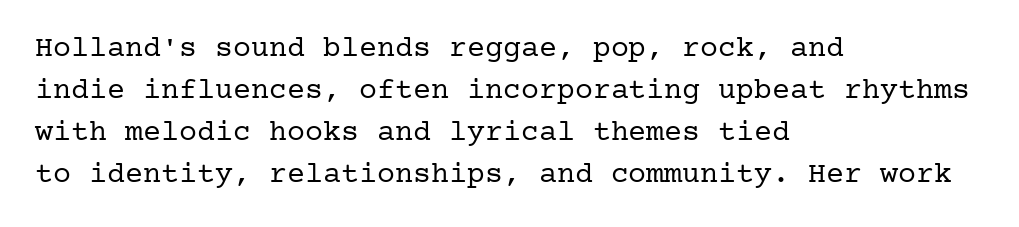
Unlike italic type, these characters show no tilt at all. Weight: not bold — regular or lighter. Typeset ragged right — the left edge is the straight one. Serifs: yes, visible at the terminals of the letterforms. Any mark beneath the type? The region is blank.
